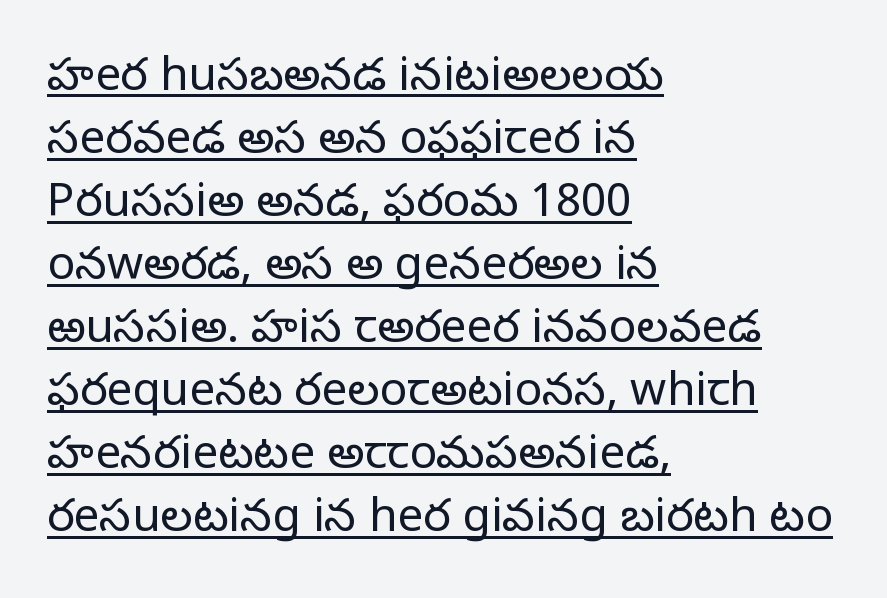
{"serif": "no", "italic": "no", "bold": "no", "weight": "light", "width": "normal", "stroke_contrast": "low", "x_height": "medium", "monospaced": "no", "underline": "yes", "align": "left", "line_spacing": "normal", "line_spacing_ratio": 1.37, "letter_spacing": "normal", "letter_spacing_em": 0.0, "glyph_px": 46}
